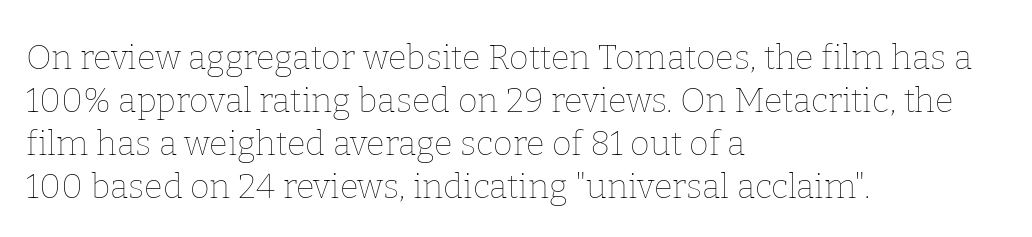
The image shows 34 px thin type, upright; set left-aligned, normal line spacing (1.26x), normal letter spacing, not underlined; low stroke contrast and a medium x-height.
